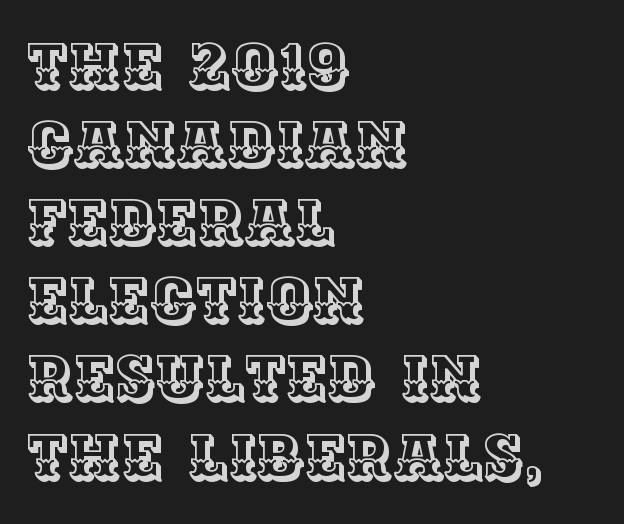
{"italic": "no", "width": "normal", "x_height": "large", "monospaced": "no", "underline": "no", "align": "left", "line_spacing_ratio": 1.24, "letter_spacing": "normal", "letter_spacing_em": 0.0, "glyph_px": 63}
